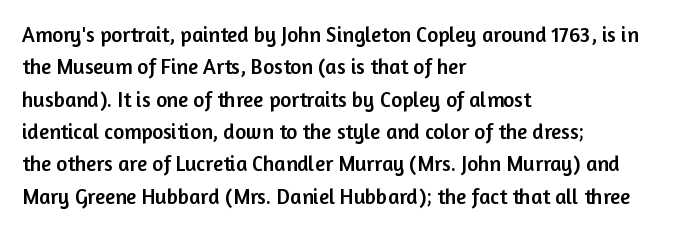
The image shows 21 px text type, upright; set left-aligned, normal line spacing (1.54x), normal letter spacing, not underlined.
